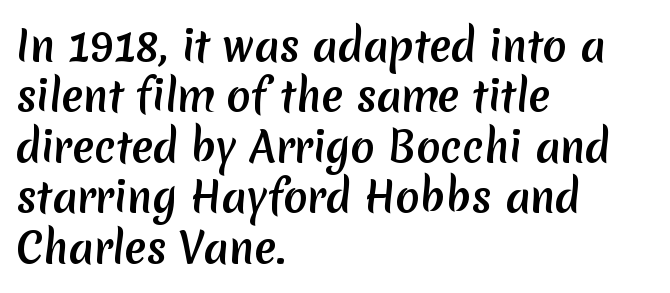
The letters carry no serifs — their stems end cleanly without finishing strokes. No word sits above an underline. Looks like regular typesetting: each glyph gets only the width it needs. How are the letters spaced? Ordinarily, with no added tracking. Normally led — the rows are evenly, conventionally spaced. A dark, heavy texture on the line: the type is bold.
